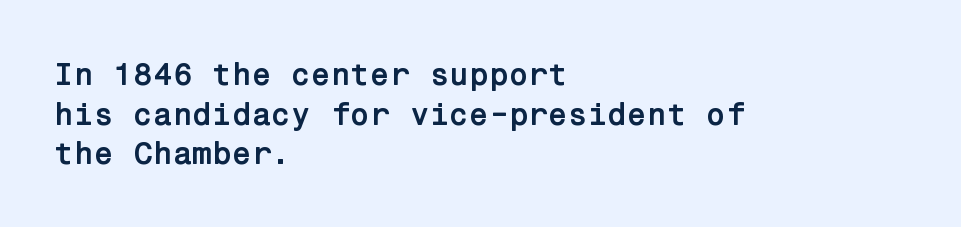
Q: Is the text bold? A: Yes.
Q: Is the text italic (slanted)? A: No, it is upright.
Q: Is the typeface a serif or a sans-serif typeface? A: Sans-serif.
Q: Is the text underlined? A: No.
Q: How is the paragraph aligned? A: Left-aligned.
Q: Is the spacing between letters normal or unusually wide? A: Normal.
Q: Width (condensed, normal, or wide)? A: Normal.
Q: Stroke contrast? A: Low.
Q: x-height? A: Medium.
